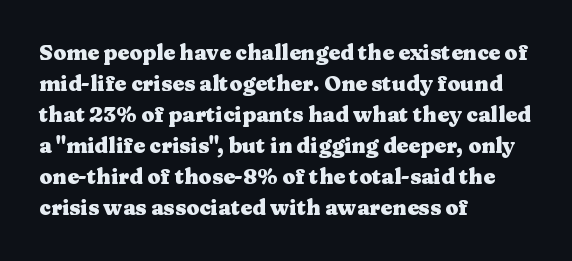
{"italic": "no", "bold": "yes", "underline": "no", "align": "left", "line_spacing": "normal", "line_spacing_ratio": 1.48, "letter_spacing": "normal", "letter_spacing_em": 0.0, "glyph_px": 21}
